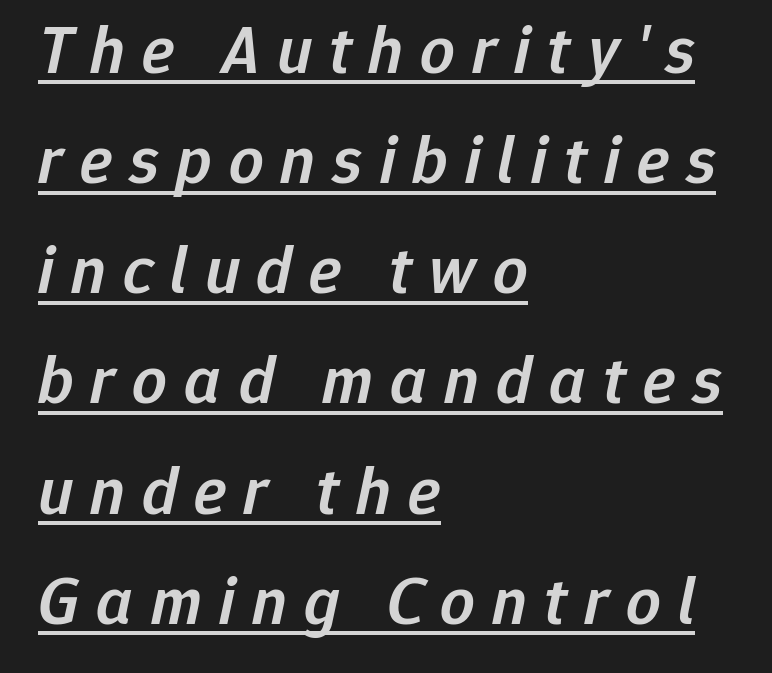
Q: Is the text bold? A: Semi-bold.
Q: Is the text italic (slanted)? A: Yes, it leans right by about 12 degrees.
Q: Is the text underlined? A: Yes.
Q: How is the paragraph aligned? A: Left-aligned.
Q: Is the spacing between letters normal or unusually wide? A: Unusually wide.
Q: Is the spacing between lines tight, normal or loose? A: Normal.
Q: Width (condensed, normal, or wide)? A: Normal.
Q: Stroke contrast? A: Low.
Q: x-height? A: Medium.
Q: Monospaced? A: No.
